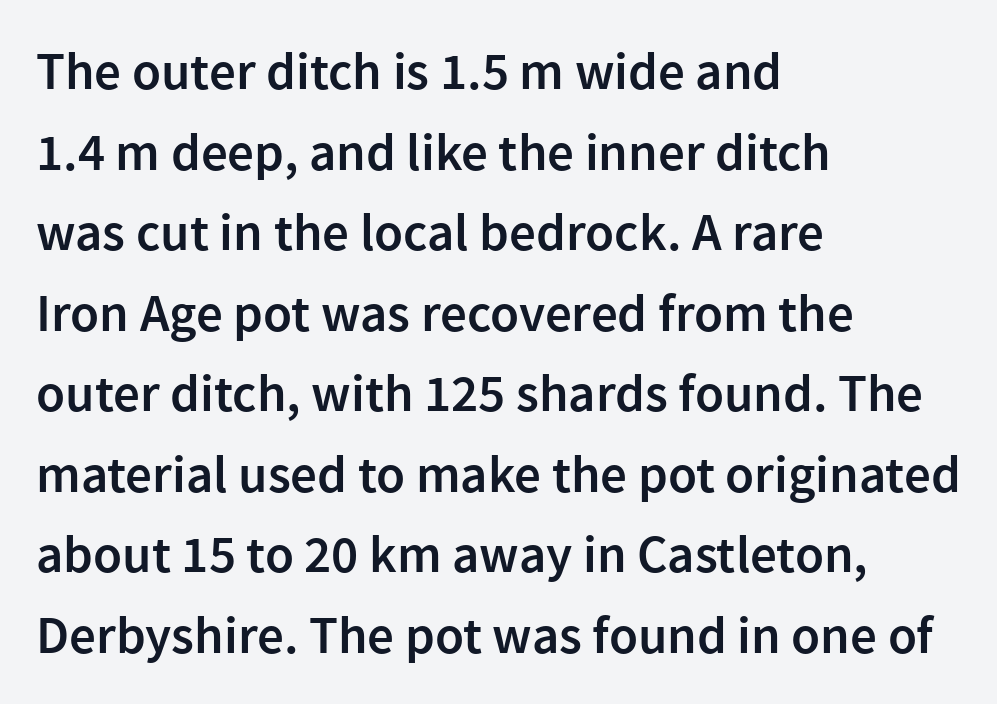
{"serif": "no", "italic": "no", "bold": "semi", "weight": "semibold", "width": "normal", "x_height": "medium", "monospaced": "no", "underline": "no", "align": "left", "line_spacing": "normal", "line_spacing_ratio": 1.52, "letter_spacing": "normal", "letter_spacing_em": 0.0, "glyph_px": 53}
